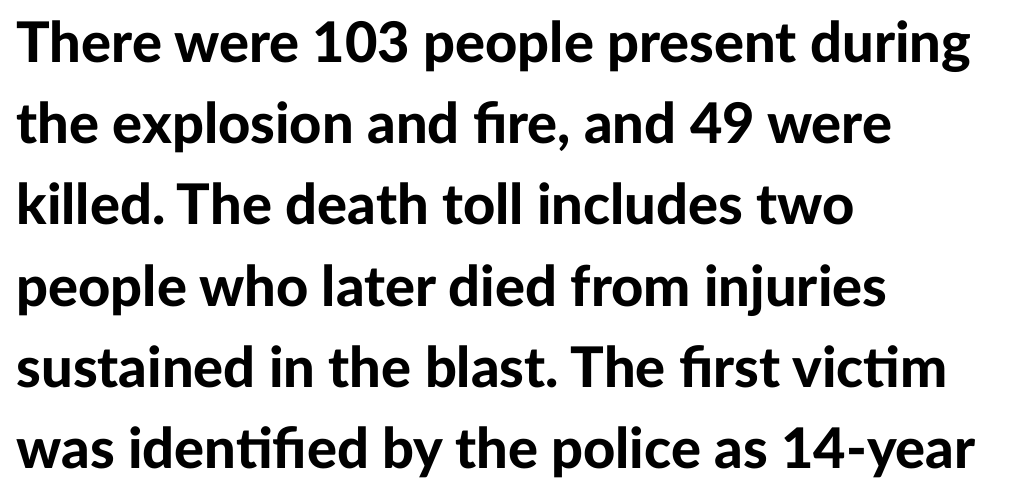
Q: Is the text bold? A: Yes.
Q: Is the text italic (slanted)? A: No, it is upright.
Q: Is the typeface a serif or a sans-serif typeface? A: Sans-serif.
Q: Is the text underlined? A: No.
Q: How is the paragraph aligned? A: Left-aligned.
Q: Is the spacing between letters normal or unusually wide? A: Normal.
Q: Is the spacing between lines tight, normal or loose? A: Normal.
Q: Width (condensed, normal, or wide)? A: Normal.
Q: Stroke contrast? A: Low.
Q: x-height? A: Medium.
Q: Monospaced? A: No.
